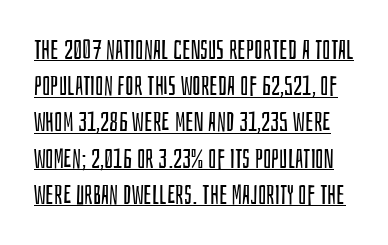
Q: Is the text bold? A: No.
Q: Is the text italic (slanted)? A: No, it is upright.
Q: Is the text underlined? A: Yes.
Q: Is the spacing between letters normal or unusually wide? A: Normal.
Q: Is the spacing between lines tight, normal or loose? A: Normal.
